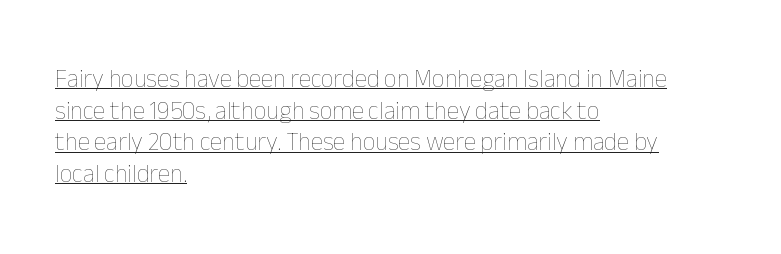
The image shows 25 px text type, upright; set left-aligned, normal line spacing (1.27x), normal letter spacing, underlined.
